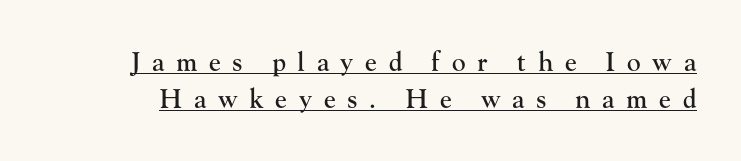
The image shows 26 px text type, upright; set normal line spacing (1.42x), unusually wide letter spacing (+0.45 em), underlined.
